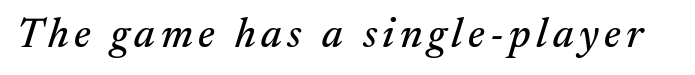
{"serif": "yes", "italic": "yes", "lean": "right", "slant_degrees": 17, "width": "normal", "stroke_contrast": "medium", "x_height": "medium", "monospaced": "no", "underline": "no", "glyph_px": 42}
